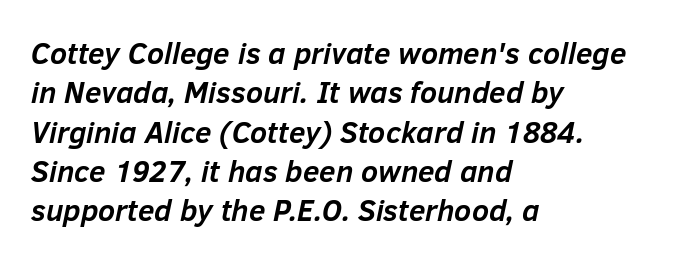
Here the designer chose a conventional face with non-uniform glyph widths. Summary of vertical rhythm: regular, with standard interline spacing. Each word holds together tightly as a unit, with standard inter-letter gaps. What weight is shown? A full bold with thick strokes. Decoration check: the copy has no underline.
